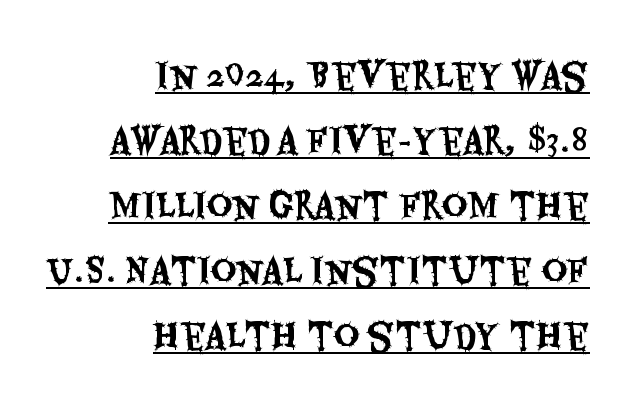
When letters stand straight like this, we call the style roman or upright. Students, observe the line beneath the letters — that is underlining. The font family rendered here belongs to the sans-serif group. The letterforms sit shoulder to shoulder at normal distance. Each line ends at the same right margin while the left side varies.
